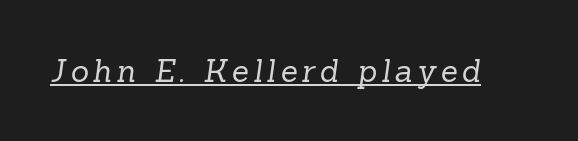
The image shows 31 px regular-weight serif type; set underlined; low stroke contrast and a medium x-height.
